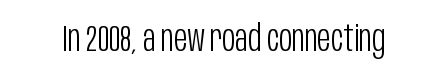
Proportional: the letters do not fall into vertical columns. The weight tops out at a normal text grade. The text was rendered using a sans face with plain stroke endings. When letters stand straight like this, we call the style roman or upright. Has an underline been added? It has not. The horizontal fit of the characters is conventional and even.
